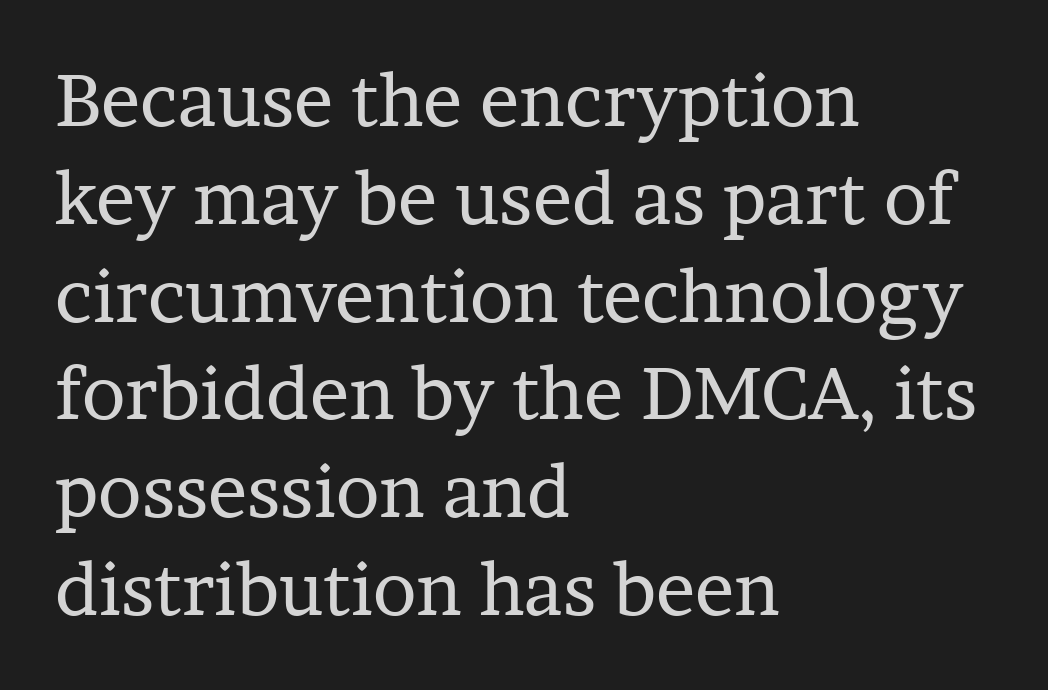
This rendering uses left alignment, leaving the right contour irregular. The letters sit at their default tracking, neither squeezed nor spread. Italic? Not at all — the glyphs are vertical. Does the type have serifs? Yes, each stem ends in a small foot.
